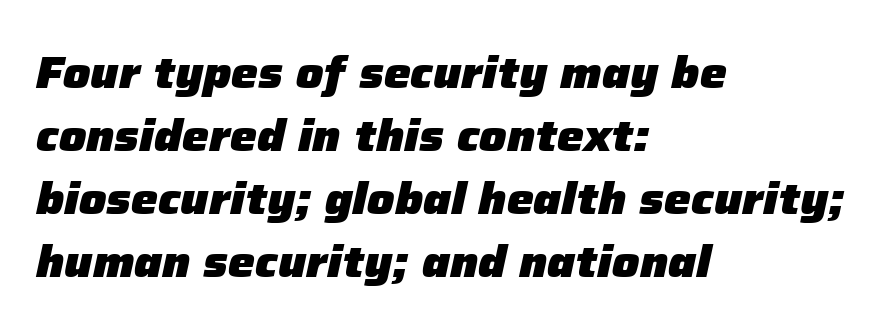
Summary of vertical rhythm: regular, with standard interline spacing. Compared with ordinary roman type, these characters are visibly tilted. A dark, heavy texture on the line: the type is bold. The foot of each line stays bare and open. Short note: letters normally spaced. The lines are quadded left.
